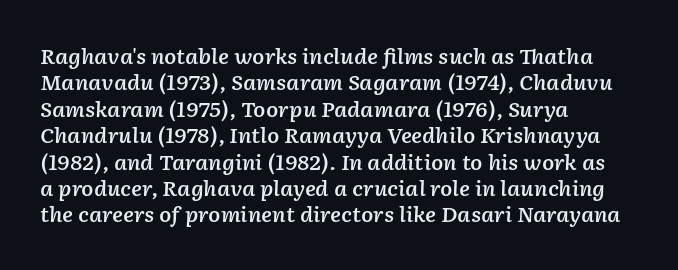
Q: Is the text bold? A: Semi-bold.
Q: Is the text italic (slanted)? A: Yes, it leans right by about 2 degrees.
Q: Is the text underlined? A: No.
Q: How is the paragraph aligned? A: Left-aligned.
Q: Is the spacing between letters normal or unusually wide? A: Normal.
Q: Is the spacing between lines tight, normal or loose? A: Normal.
